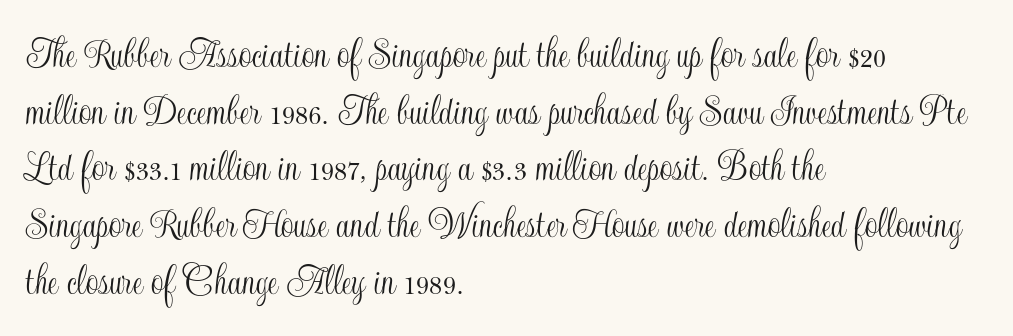
Typeset ragged right — the left edge is the straight one. The passage shown is typed in a proportional face where columns would drift. Students, note that the glyphs here touch the page at normal intervals. One glance says typical: line gaps are just what's usual.
